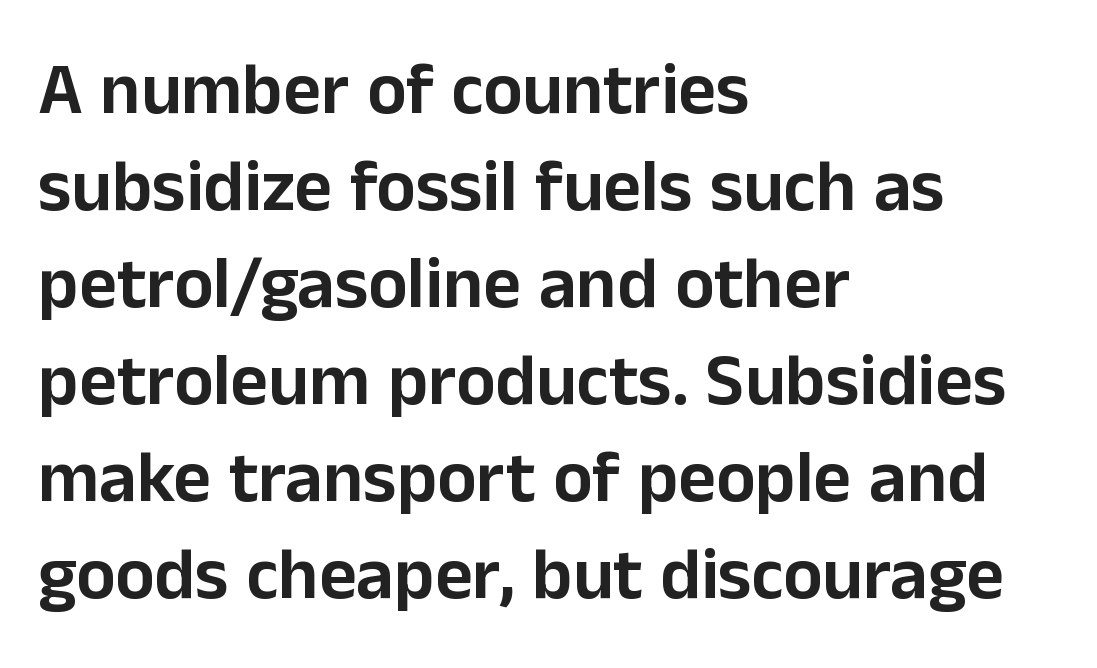
{"serif": "no", "italic": "no", "width": "normal", "stroke_contrast": "low", "x_height": "medium", "monospaced": "no", "underline": "no", "align": "left", "line_spacing": "normal", "line_spacing_ratio": 1.33, "letter_spacing": "normal", "letter_spacing_em": 0.0, "glyph_px": 73}
